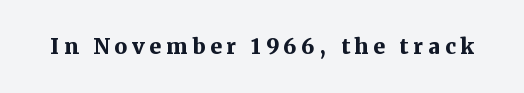
The image shows 21 px bold type, upright; set unusually wide letter spacing (+0.23 em), not underlined.
